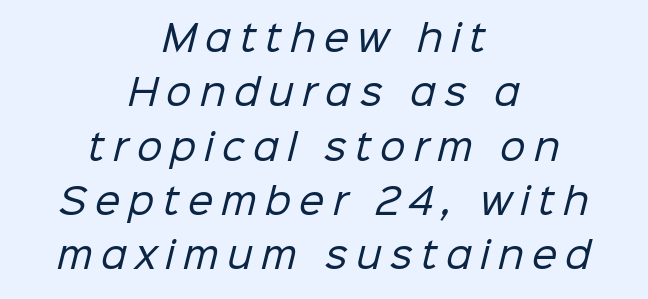
Q: Is the text bold? A: No.
Q: Is the typeface a serif or a sans-serif typeface? A: Sans-serif.
Q: Is the text underlined? A: No.
Q: How is the paragraph aligned? A: Centered.
Q: Is the spacing between letters normal or unusually wide? A: Unusually wide.
Q: Is the spacing between lines tight, normal or loose? A: Normal.
Q: Width (condensed, normal, or wide)? A: Normal.
Q: Stroke contrast? A: Low.
Q: x-height? A: Medium.
Q: Monospaced? A: No.
